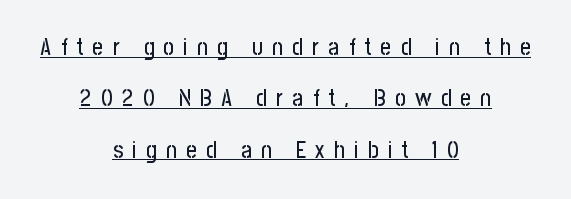
What stands out about the letter spacing? Its width — letters are far apart. Has an underline been added? It has. The rendering positions every line midway between the sides. Rows of type keep a wide berth in the vertical direction. Unlike italic type, these characters show no tilt at all.
